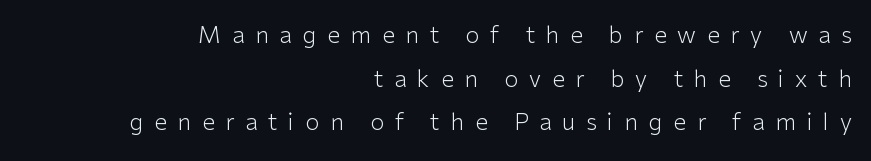
The image shows 23 px text type, upright; set right-aligned, loose line spacing (1.9x), unusually wide letter spacing (+0.47 em), not underlined.
